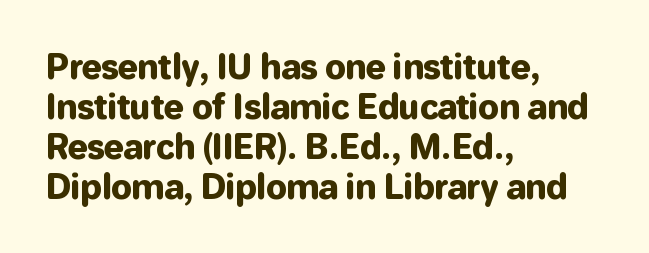
Q: Is the text italic (slanted)? A: No, it is upright.
Q: Is the typeface a serif or a sans-serif typeface? A: Sans-serif.
Q: Is the text underlined? A: No.
Q: How is the paragraph aligned? A: Left-aligned.
Q: Is the spacing between letters normal or unusually wide? A: Normal.
Q: Width (condensed, normal, or wide)? A: Normal.
Q: Stroke contrast? A: Low.
Q: x-height? A: Medium.
Q: Monospaced? A: No.
